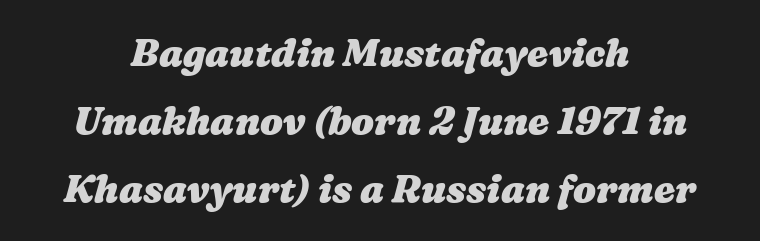
The image shows 38 px heavy, wide type; set centered, line spacing 1.79x, normal letter spacing, not underlined; medium stroke contrast and a medium x-height.
